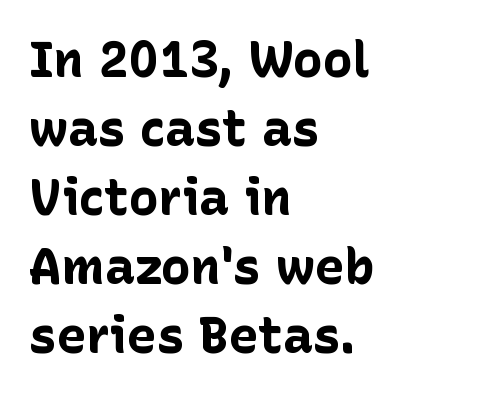
The rendering uses natural spacing where letterforms have individual widths. Posture: vertical. The lines sit at an ordinary, default distance from one another. Emphasis by weight is at full strength: bold. Is this a sans? Yes — the strokes have no serifs.
